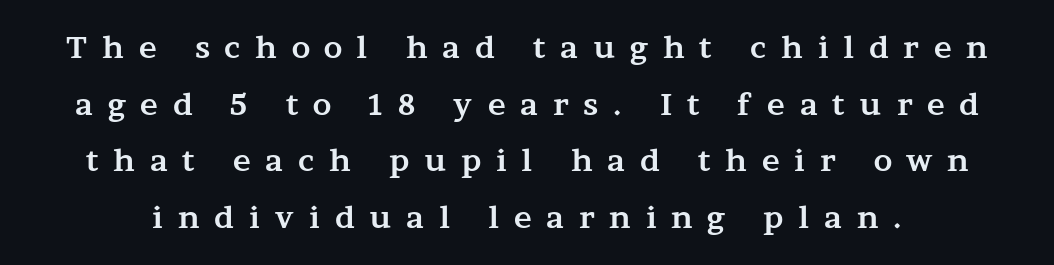
The image shows 30 px bold, wide serif type, upright; set line spacing 1.89x, unusually wide letter spacing (+0.49 em), not underlined; medium stroke contrast and a medium x-height.
